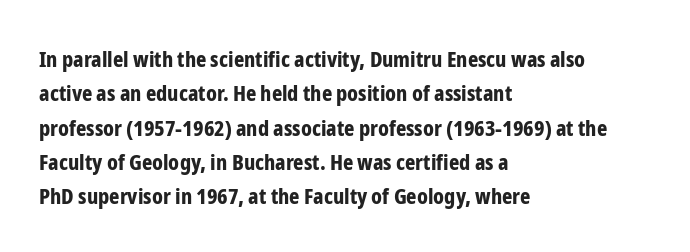
{"italic": "no", "bold": "yes", "underline": "no", "align": "left", "line_spacing": "normal", "line_spacing_ratio": 1.56, "letter_spacing": "normal", "letter_spacing_em": 0.0, "glyph_px": 22}
